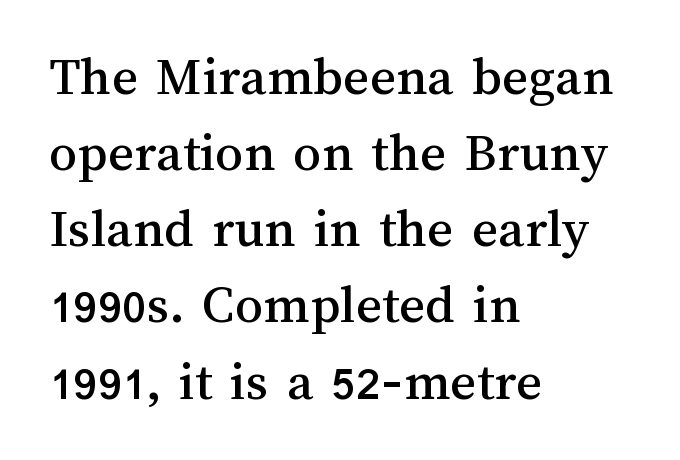
The face used here is proportionally spaced, like ordinary book or web type. Every stem runs plumb, perpendicular to the baseline. Baseline-to-baseline distance is the conventional proportion of letter height. The gaps between neighbouring characters are ordinary and unremarkable. This rendering uses left alignment, leaving the right contour irregular.
